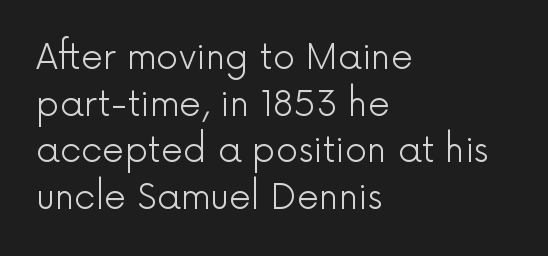
Q: Is the text bold? A: No.
Q: Is the text italic (slanted)? A: No, it is upright.
Q: Is the typeface a serif or a sans-serif typeface? A: Sans-serif.
Q: Is the text underlined? A: No.
Q: How is the paragraph aligned? A: Left-aligned.
Q: Is the spacing between letters normal or unusually wide? A: Normal.
Q: Is the spacing between lines tight, normal or loose? A: Normal.
Q: Width (condensed, normal, or wide)? A: Normal.
Q: x-height? A: Medium.
Q: Monospaced? A: No.
